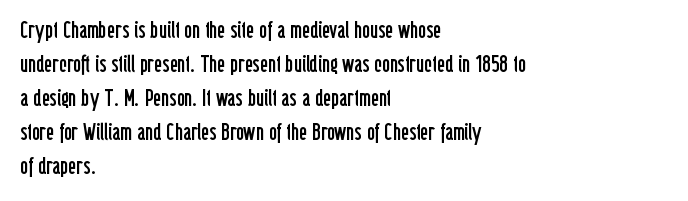
Q: Is the text bold? A: No.
Q: Is the text italic (slanted)? A: No, it is upright.
Q: Is the text underlined? A: No.
Q: How is the paragraph aligned? A: Left-aligned.
Q: Is the spacing between letters normal or unusually wide? A: Normal.
Q: Is the spacing between lines tight, normal or loose? A: Normal.
